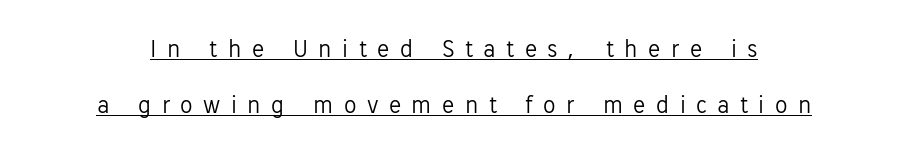
The image shows 25 px text type, upright; set centered, loose line spacing (2.24x), unusually wide letter spacing (+0.42 em), underlined.
